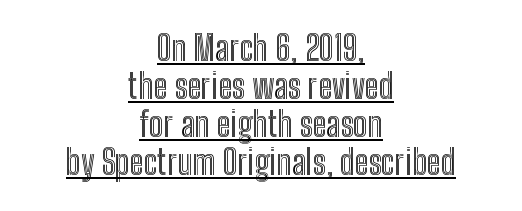
Q: Is the text italic (slanted)? A: No, it is upright.
Q: Is the text underlined? A: Yes.
Q: How is the paragraph aligned? A: Centered.
Q: Is the spacing between letters normal or unusually wide? A: Normal.
Q: Is the spacing between lines tight, normal or loose? A: Tight.
Q: Width (condensed, normal, or wide)? A: Condensed.
Q: x-height? A: Medium.
Q: Monospaced? A: No.
